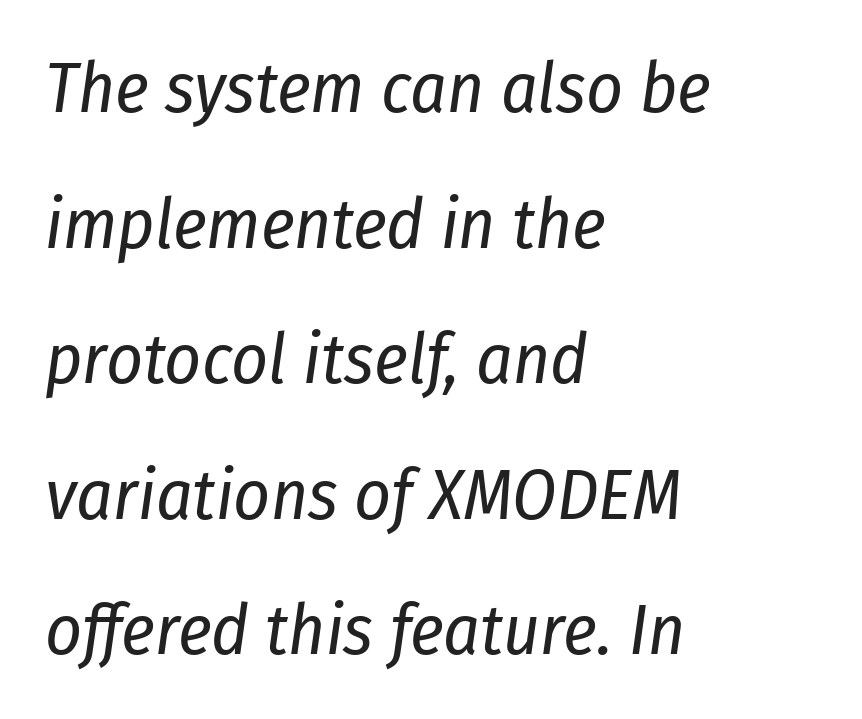
Airy leading. Summary of weight: not heavy and not bold. No extra tracking has been applied to these lines. The glyphs are unaccompanied by any horizontal stroke below them. If you drew a line through each stem, it would be angled.
